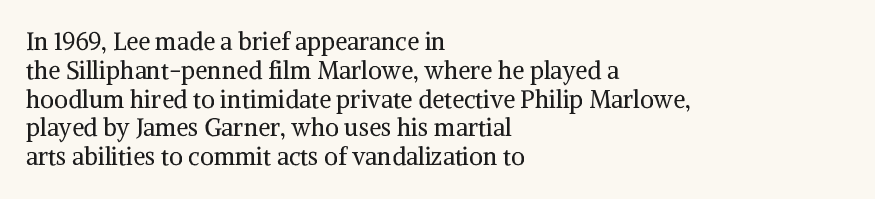
The image shows 24 px text type, upright; set left-aligned, line spacing 1.2x, normal letter spacing, not underlined.
